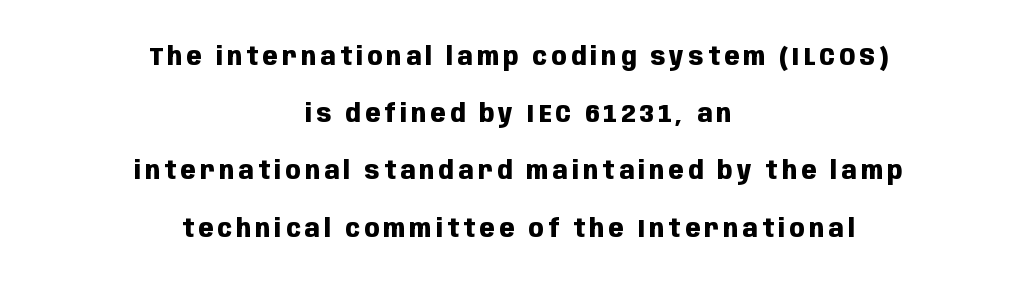
{"italic": "no", "bold": "yes", "underline": "no", "align": "center", "line_spacing": "loose", "line_spacing_ratio": 2.29, "glyph_px": 25}
